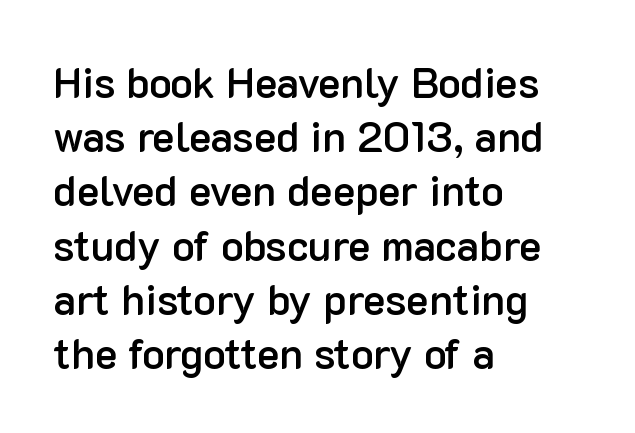
{"serif": "no", "italic": "no", "bold": "semi", "weight": "semibold", "width": "normal", "stroke_contrast": "low", "x_height": "medium", "monospaced": "no", "underline": "no", "align": "left", "line_spacing": "normal", "line_spacing_ratio": 1.29, "letter_spacing": "normal", "letter_spacing_em": 0.0, "glyph_px": 42}
